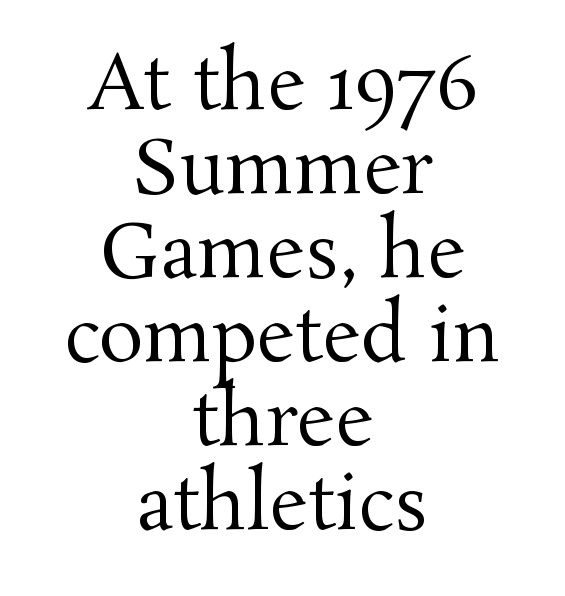
The image shows 75 px regular-weight serif type, upright; set centered, tight line spacing (1.12x), normal letter spacing, not underlined; medium stroke contrast and a medium x-height.
